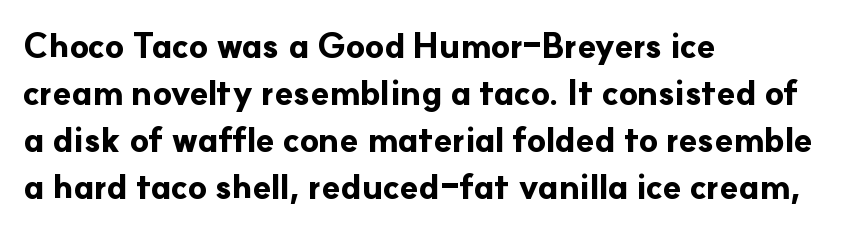
Q: Is the text bold? A: Yes.
Q: Is the text italic (slanted)? A: No, it is upright.
Q: Is the typeface a serif or a sans-serif typeface? A: Sans-serif.
Q: Is the text underlined? A: No.
Q: How is the paragraph aligned? A: Left-aligned.
Q: Is the spacing between letters normal or unusually wide? A: Normal.
Q: Is the spacing between lines tight, normal or loose? A: Normal.
Q: Width (condensed, normal, or wide)? A: Normal.
Q: Stroke contrast? A: Low.
Q: x-height? A: Small.
Q: Monospaced? A: No.
